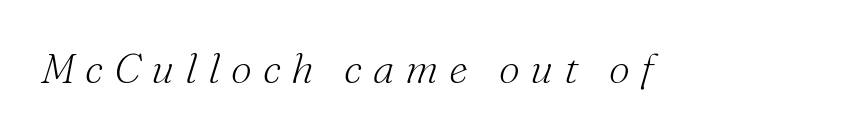
Q: Is the text bold? A: No.
Q: Is the text italic (slanted)? A: Yes, it leans right by about 16 degrees.
Q: Is the typeface a serif or a sans-serif typeface? A: Serif.
Q: Is the text underlined? A: No.
Q: Is the spacing between letters normal or unusually wide? A: Unusually wide.
Q: Width (condensed, normal, or wide)? A: Normal.
Q: Stroke contrast? A: Medium.
Q: x-height? A: Small.
Q: Monospaced? A: No.
